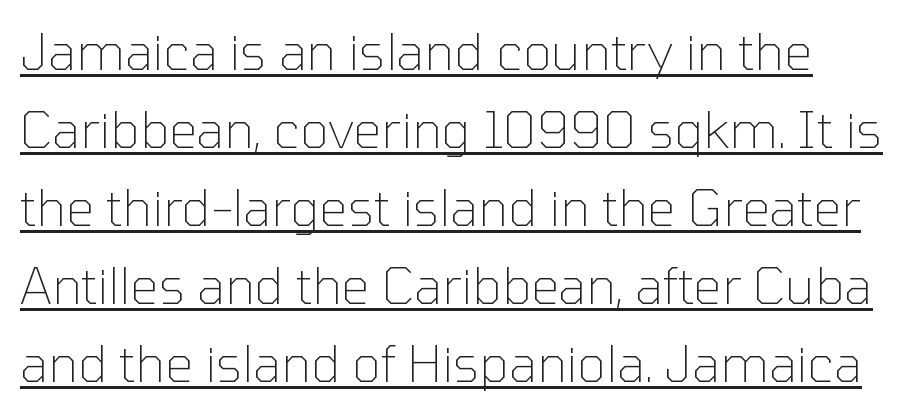
The image shows 50 px thin sans-serif type, upright; set normal line spacing (1.56x), normal letter spacing, underlined; low stroke contrast and a medium x-height.
